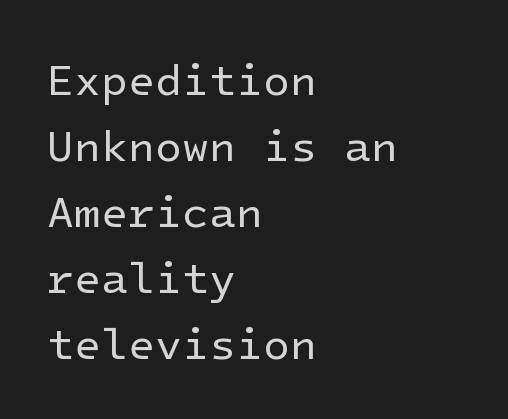
{"serif": "no", "italic": "no", "bold": "no", "weight": "regular", "width": "normal", "stroke_contrast": "low", "x_height": "medium", "underline": "no", "align": "left", "line_spacing": "normal", "line_spacing_ratio": 1.5, "letter_spacing": "normal", "letter_spacing_em": 0.0, "glyph_px": 44}
